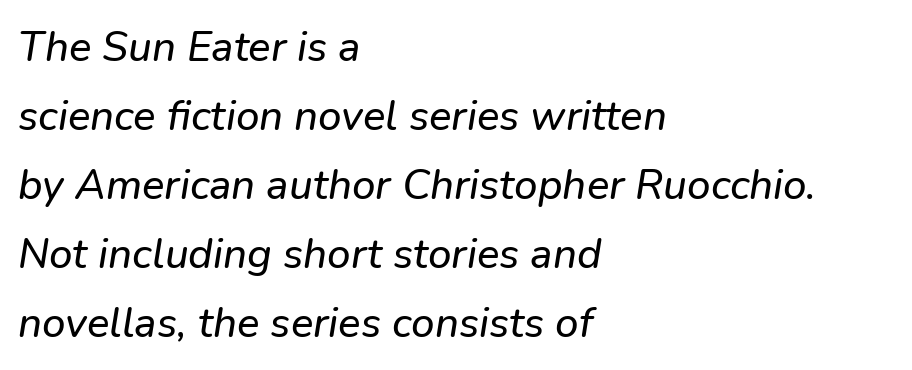
{"serif": "no", "width": "normal", "stroke_contrast": "low", "x_height": "medium", "monospaced": "no", "underline": "no", "align": "left", "line_spacing": "normal", "line_spacing_ratio": 1.64, "letter_spacing": "normal", "letter_spacing_em": 0.0, "glyph_px": 42}
